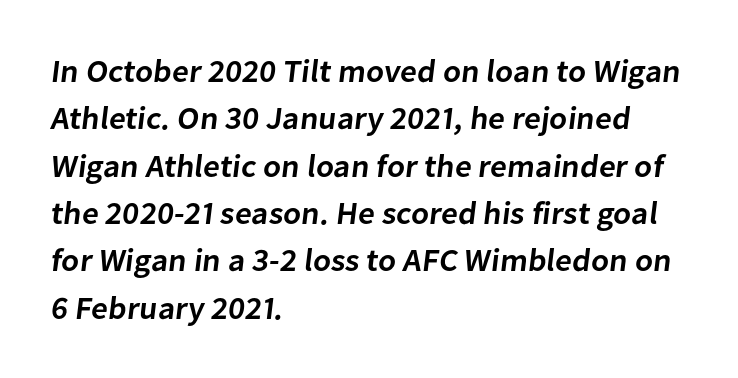
Q: Is the text bold? A: Semi-bold.
Q: Is the typeface a serif or a sans-serif typeface? A: Sans-serif.
Q: Is the text underlined? A: No.
Q: How is the paragraph aligned? A: Left-aligned.
Q: Is the spacing between letters normal or unusually wide? A: Normal.
Q: Is the spacing between lines tight, normal or loose? A: Normal.
Q: Width (condensed, normal, or wide)? A: Normal.
Q: Stroke contrast? A: Low.
Q: x-height? A: Medium.
Q: Monospaced? A: No.
